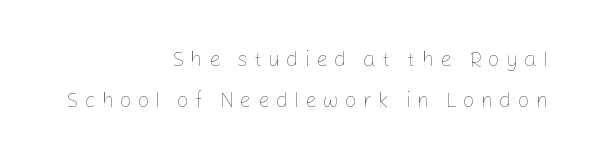
{"italic": "no", "bold": "no", "underline": "no", "align": "right", "line_spacing": "loose", "line_spacing_ratio": 1.93, "letter_spacing": "wide", "letter_spacing_em": 0.28, "glyph_px": 21}
